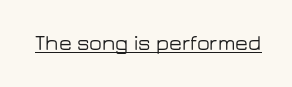
Students, note that the glyphs here touch the page at normal intervals. Does a line run under the words? Yes, clearly. Designer's note — italics off, roman on.
